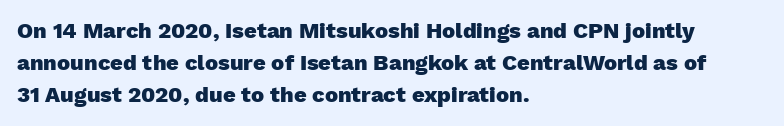
Q: Is the text bold? A: Yes.
Q: Is the text italic (slanted)? A: No, it is upright.
Q: Is the text underlined? A: No.
Q: How is the paragraph aligned? A: Left-aligned.
Q: Is the spacing between letters normal or unusually wide? A: Normal.
Q: Is the spacing between lines tight, normal or loose? A: Normal.
